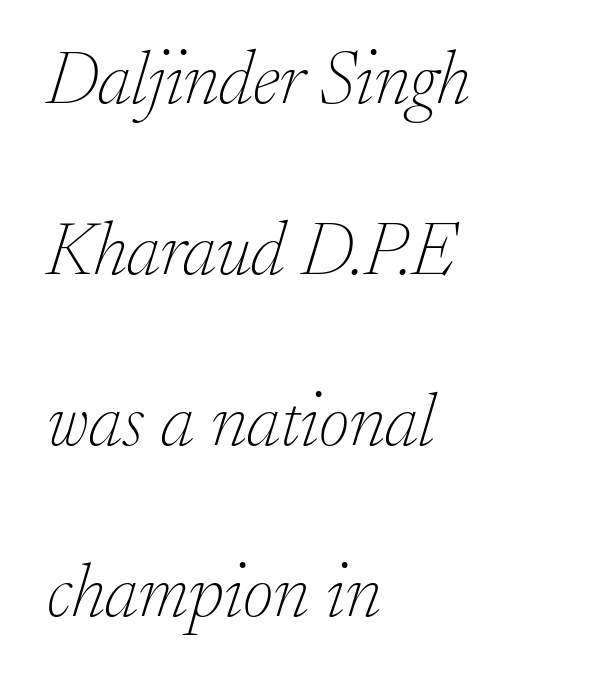
Q: Is the text bold? A: No.
Q: Is the text italic (slanted)? A: Yes, it leans right by about 17 degrees.
Q: Is the typeface a serif or a sans-serif typeface? A: Serif.
Q: Is the text underlined? A: No.
Q: How is the paragraph aligned? A: Left-aligned.
Q: Is the spacing between letters normal or unusually wide? A: Normal.
Q: Is the spacing between lines tight, normal or loose? A: Loose.
Q: Width (condensed, normal, or wide)? A: Normal.
Q: Stroke contrast? A: Low.
Q: x-height? A: Small.
Q: Monospaced? A: No.
